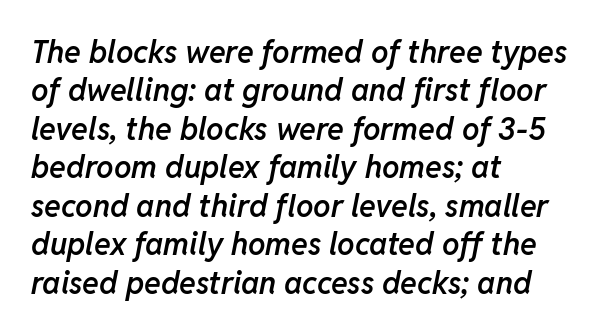
Q: Is the text bold? A: Semi-bold.
Q: Is the text italic (slanted)? A: Yes, it leans right by about 11 degrees.
Q: Is the text underlined? A: No.
Q: How is the paragraph aligned? A: Left-aligned.
Q: Is the spacing between letters normal or unusually wide? A: Normal.
Q: Width (condensed, normal, or wide)? A: Normal.
Q: Stroke contrast? A: Low.
Q: x-height? A: Medium.
Q: Monospaced? A: No.
